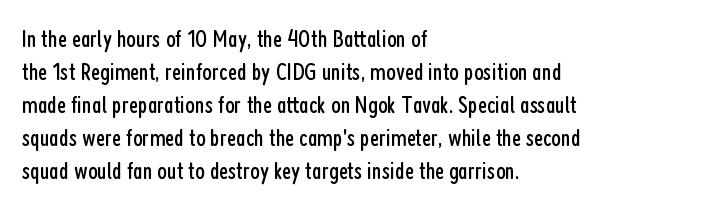
The setting favours the left margin, as ordinary paragraphs usually do. The letters stand upright; this is a roman face. Does the leading feel generous? No, just average. The passage shown has conventional tracking throughout. Each stroke keeps to a modest, everyday thickness or less.
